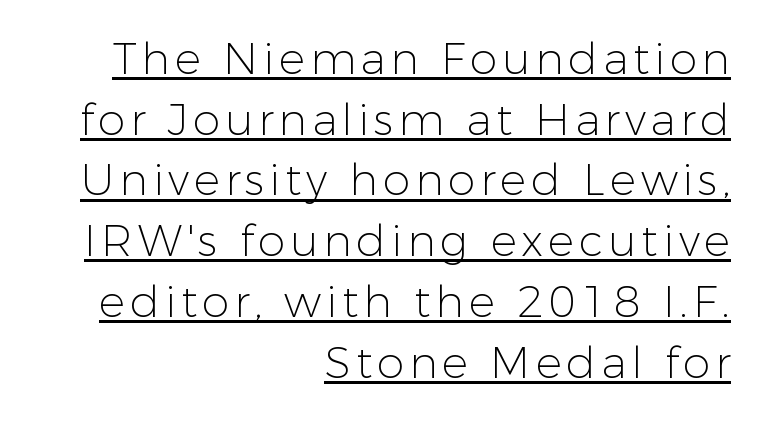
Ordinary non-slanted type is in use. Right-aligned paragraph, ragged on the left. The leading is moderate, giving the passage an even texture. A quiet, ordinary-to-light weight characterises the typeface. Unlike a traditional serif, this face leaves its strokes unadorned.
